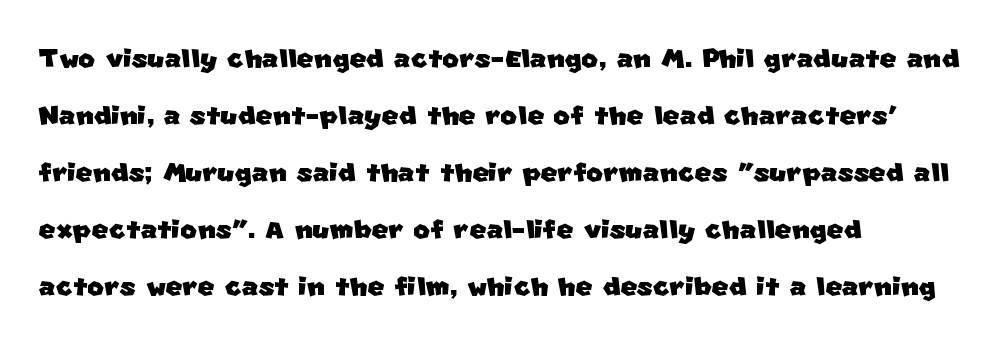
Unlike a traditional serif, this face leaves its strokes unadorned. The face used here is rendered with its standard letterfit. The letters advance in unequal steps, a hallmark of proportional type. The lines sit at an ordinary, default distance from one another.
